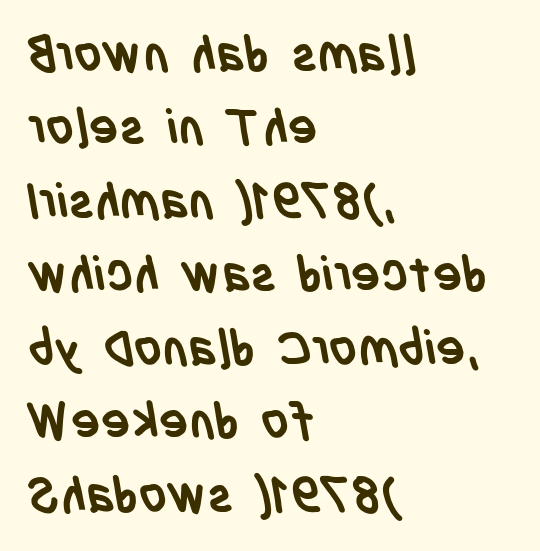
Varying glyph widths throughout — classic text-font behaviour. Honestly, the letter spacing is just normal — you wouldn't notice it. A sans-serif font was chosen for this passage. A bare baseline throughout the passage. Each line starts at the same left margin while the right side varies. Is the type bold? Yes — the strokes are clearly thick and heavy.
